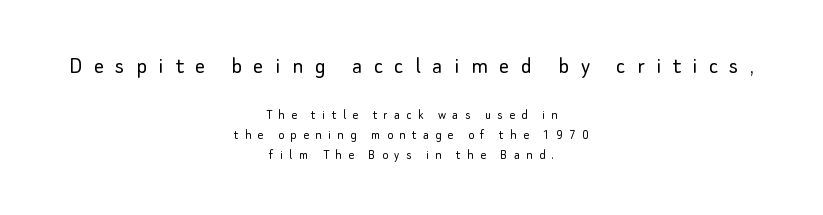
Alignment: centered. Observe the wide spacing: letters keep a clear distance from each other. Of the two passages, the one on top uses the larger point size. The lettering stays uniformly vertical, giving the passage a roman look. Weight: regular or lighter. No word sits above an underline.
